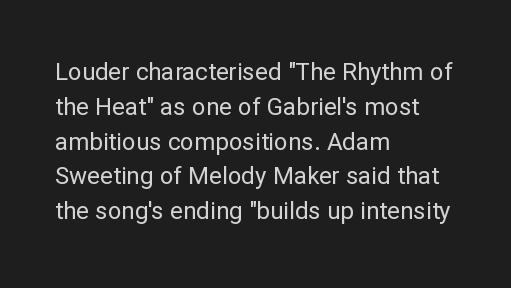
The image shows 24 px text type, upright; set left-aligned, normal line spacing (1.45x), normal letter spacing, not underlined.
